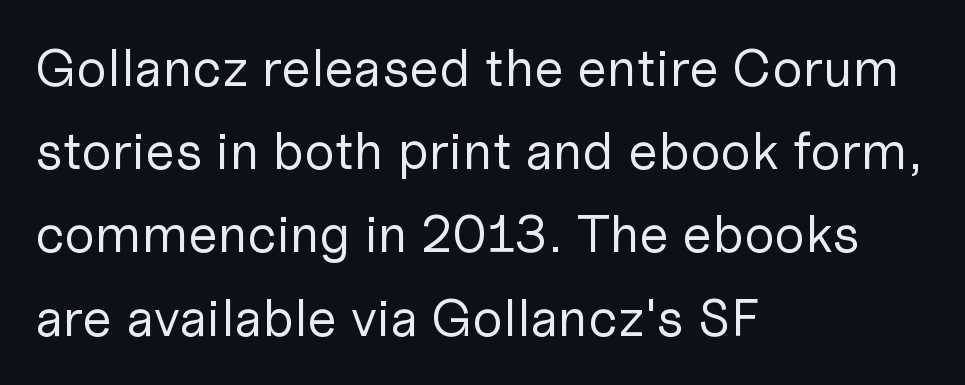
This rendering leaves character spacing at its baseline value. The passage is arranged the way most books set body copy — flush left. Successive baselines arrive at the customary interval. Has an underline been added? It has not. The axis of the letterforms is exactly vertical. This is sans-serif lettering, the kind often seen on screens and signage.
